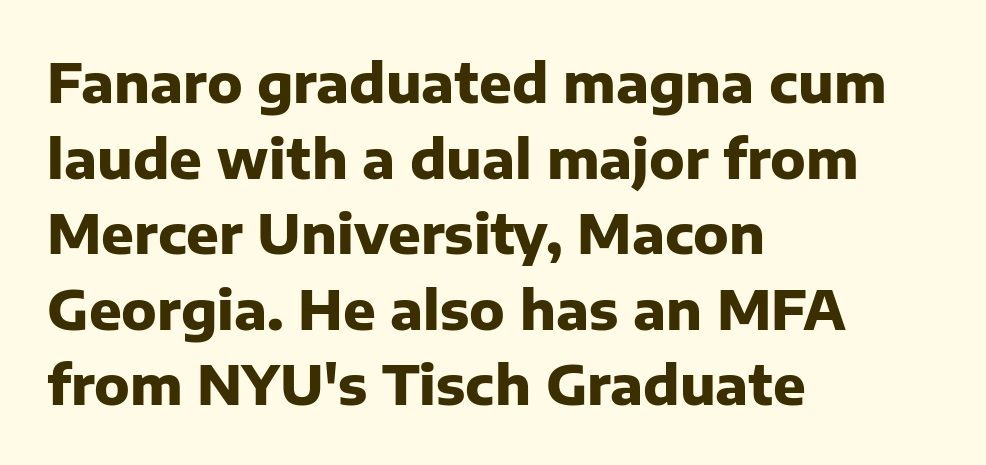
Q: Is the text bold? A: Yes.
Q: Is the text italic (slanted)? A: No, it is upright.
Q: Is the typeface a serif or a sans-serif typeface? A: Sans-serif.
Q: Is the text underlined? A: No.
Q: How is the paragraph aligned? A: Left-aligned.
Q: Is the spacing between letters normal or unusually wide? A: Normal.
Q: Is the spacing between lines tight, normal or loose? A: Normal.
Q: Width (condensed, normal, or wide)? A: Normal.
Q: Stroke contrast? A: Low.
Q: x-height? A: Medium.
Q: Monospaced? A: No.
